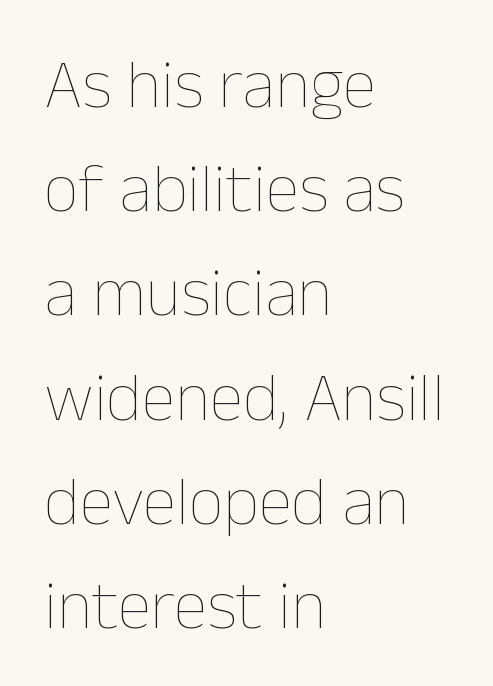
Q: Is the text bold? A: No.
Q: Is the text italic (slanted)? A: No, it is upright.
Q: Is the text underlined? A: No.
Q: How is the paragraph aligned? A: Left-aligned.
Q: Is the spacing between letters normal or unusually wide? A: Normal.
Q: Is the spacing between lines tight, normal or loose? A: Normal.
Q: Width (condensed, normal, or wide)? A: Normal.
Q: Stroke contrast? A: Low.
Q: x-height? A: Medium.
Q: Monospaced? A: No.
